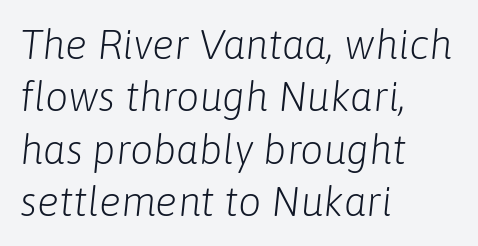
The rows are spaced the way most documents space them. This is not heavy type; no bold has been used. The lettering tilts uniformly, giving the passage an italic look. Spacing verdict: proportional, widths tailored to each character. Standard letterfit; no display-style spreading of the glyphs.
